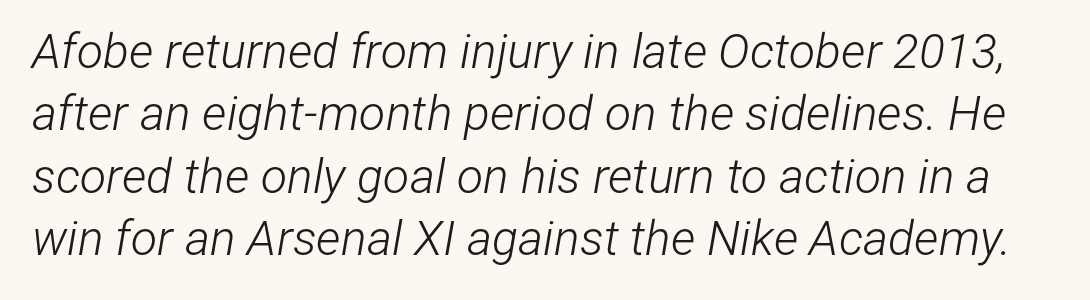
Letters rest on an invisible, unmarked baseline. Horizontal bands of white between lines are of average thickness. Notice how the stems are inclined rather than vertical — that's the hallmark of italics. The face used here is rendered with its standard letterfit.
